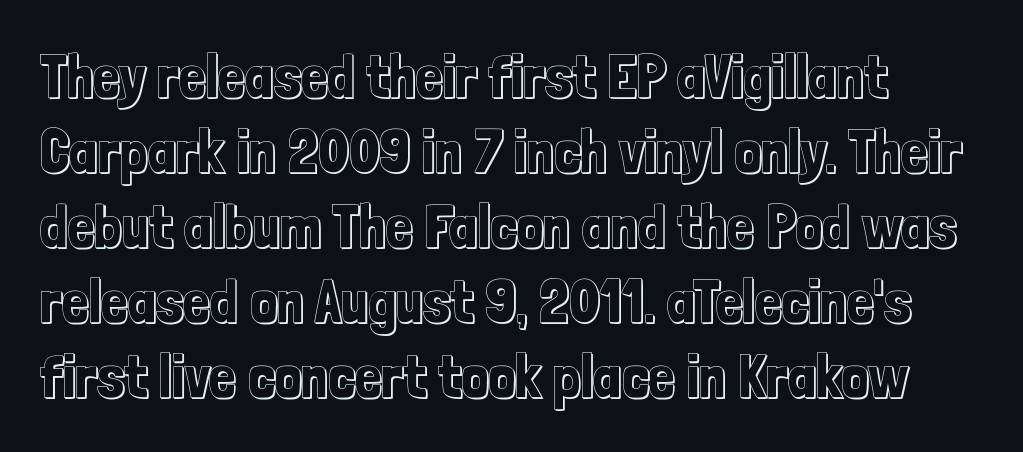
Regular leading. Characters remain perfectly vertical along every line. Only glyphs here, with clear space below each row. Line starts are locked; line ends wander. Each letter keeps its own natural width here, so spacing adapts to shape.
